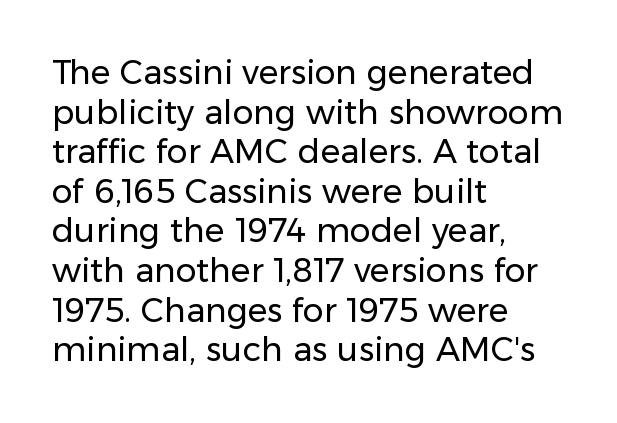
The image shows 33 px regular-weight sans-serif type, upright; set left-aligned, line spacing 1.2x, normal letter spacing, not underlined; low stroke contrast and a medium x-height.
